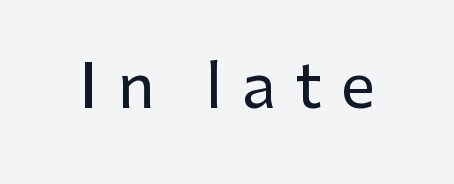
Q: Is the text italic (slanted)? A: No, it is upright.
Q: Is the typeface a serif or a sans-serif typeface? A: Sans-serif.
Q: Is the text underlined? A: No.
Q: Is the spacing between letters normal or unusually wide? A: Unusually wide.
Q: Width (condensed, normal, or wide)? A: Normal.
Q: Stroke contrast? A: Low.
Q: x-height? A: Medium.
Q: Monospaced? A: No.
